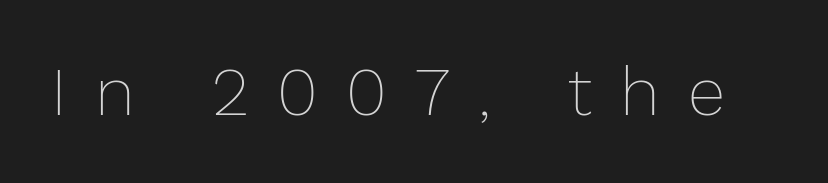
No chunkiness to these letters — they're not bold. Each word looks stretched out because of the extra space between its letters. The typography opts for an upright posture over an oblique one. Bare-footed words on every line. A typesetter would call this proportional, since set widths differ per character.
